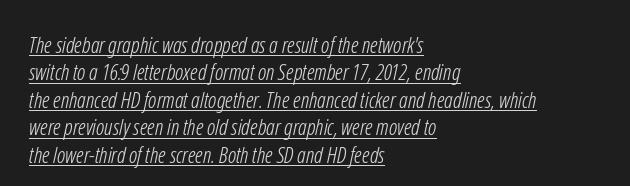
The image shows 22 px text type; set left-aligned, normal line spacing (1.25x), normal letter spacing, underlined.
